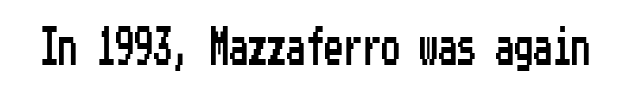
{"serif": "no", "italic": "no", "width": "condensed", "stroke_contrast": "low", "x_height": "medium", "underline": "no", "letter_spacing": "normal", "letter_spacing_em": 0.0, "glyph_px": 38}
